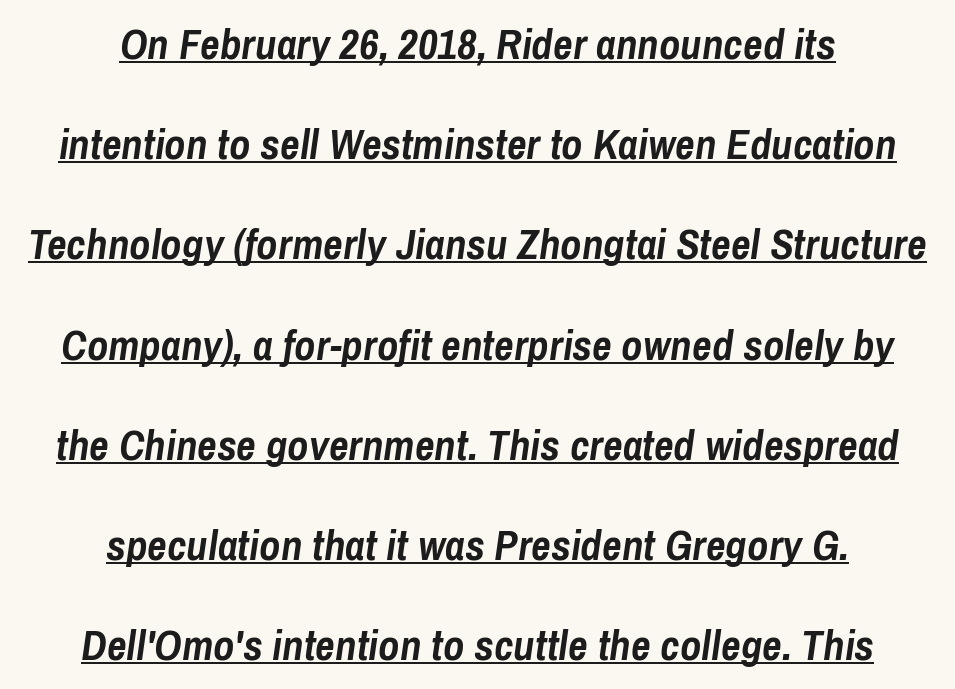
Spacing between characters is what you'd get straight out of the box. Regarding leading, the lines here are spaced well apart. This rendering features underlined lettering. Every letter is thick-stroked: bold, no question.
